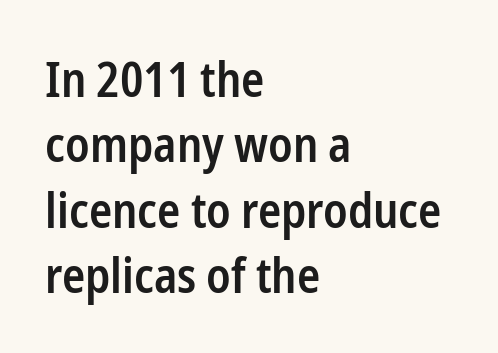
{"serif": "no", "italic": "no", "bold": "semi", "weight": "semibold", "width": "condensed", "stroke_contrast": "low", "x_height": "medium", "monospaced": "no", "underline": "no", "align": "left", "line_spacing": "normal", "line_spacing_ratio": 1.36, "letter_spacing": "normal", "letter_spacing_em": 0.0, "glyph_px": 48}
